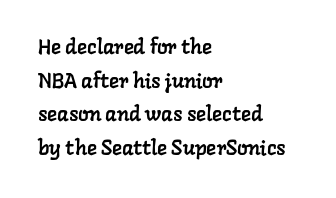
Q: Is the text underlined? A: No.
Q: How is the paragraph aligned? A: Left-aligned.
Q: Is the spacing between letters normal or unusually wide? A: Normal.
Q: Is the spacing between lines tight, normal or loose? A: Normal.
